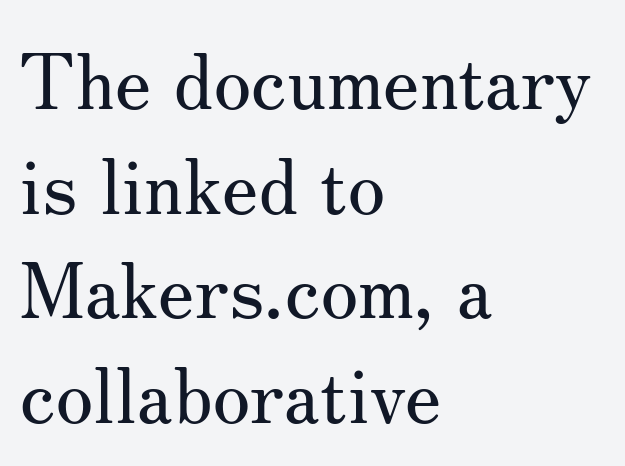
{"serif": "yes", "italic": "no", "bold": "no", "weight": "regular", "width": "normal", "stroke_contrast": "medium", "x_height": "small", "monospaced": "no", "underline": "no", "align": "left", "line_spacing": "normal", "line_spacing_ratio": 1.36, "letter_spacing": "normal", "letter_spacing_em": 0.0, "glyph_px": 77}
